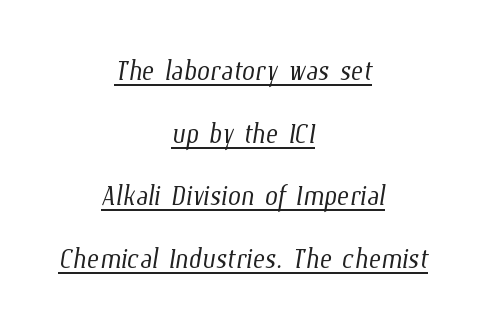
{"bold": "no", "weight": "light", "width": "condensed", "stroke_contrast": "low", "x_height": "medium", "monospaced": "no", "underline": "yes", "align": "center", "line_spacing": "normal", "line_spacing_ratio": 1.69, "letter_spacing": "normal", "letter_spacing_em": 0.0, "glyph_px": 37}
